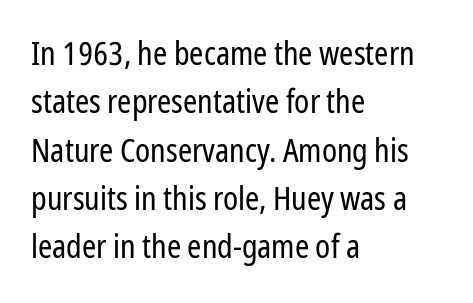
The image shows 32 px regular-weight, condensed sans-serif type, upright; set left-aligned, normal line spacing (1.51x), normal letter spacing, not underlined; low stroke contrast and a medium x-height.
